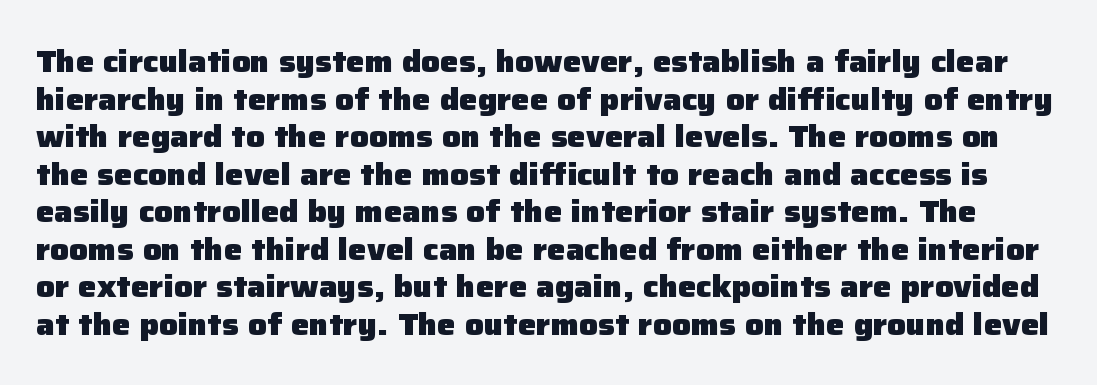
The image shows 31 px heavy sans-serif type, upright; set line spacing 1.21x, normal letter spacing, not underlined; low stroke contrast and a medium x-height.
